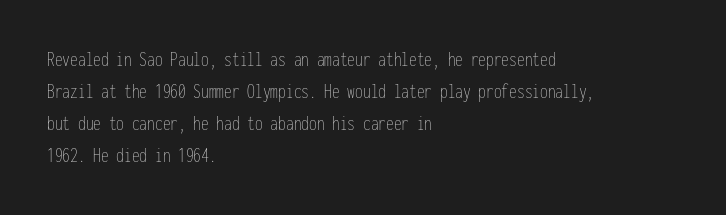
Q: Is the text bold? A: No.
Q: Is the text italic (slanted)? A: No, it is upright.
Q: Is the text underlined? A: No.
Q: How is the paragraph aligned? A: Left-aligned.
Q: Is the spacing between letters normal or unusually wide? A: Normal.
Q: Is the spacing between lines tight, normal or loose? A: Normal.
